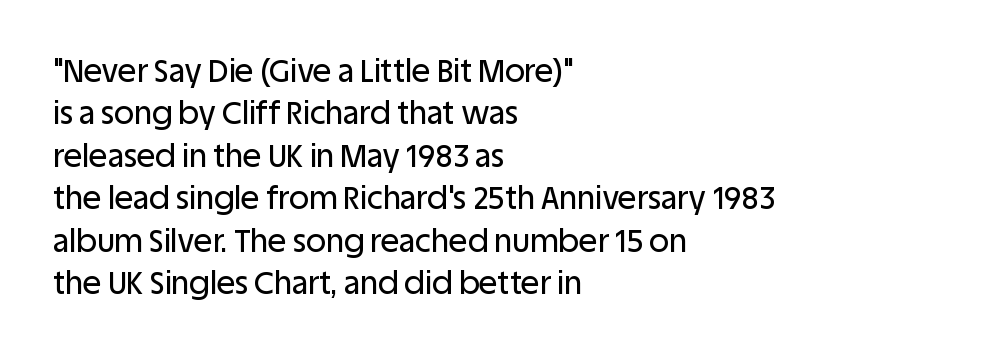
Caption: multi-line text, flush left, ragged right. The letters stand straight up with perfectly vertical stems. No feet cap the strokes, marking this as sans-serif type. Quick note: interline space is typical. The rendering uses natural spacing where letterforms have individual widths. This rendering leaves character spacing at its baseline value.
